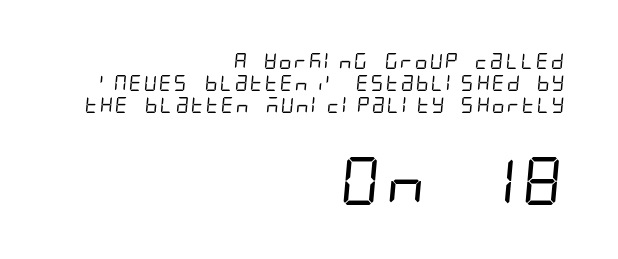
Weight: in the light-to-regular range. Evenly set lines give the paragraph a standard silhouette. The lines are quadded right. The type is set solid horizontally, with unmodified tracking. This layout puts the modest block above and the oversized block below. No feet cap the strokes, marking this as sans-serif type.
